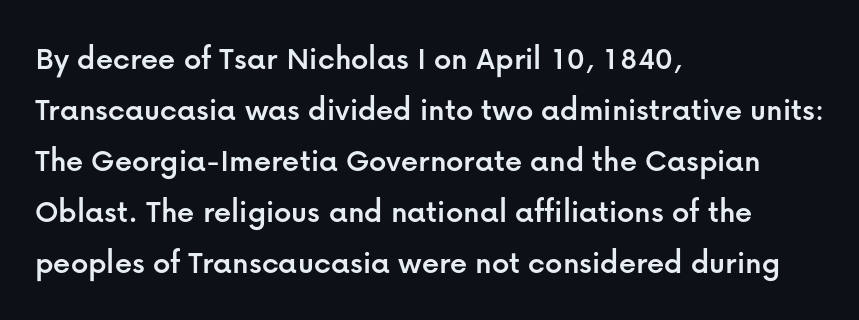
{"serif": "no", "italic": "no", "width": "normal", "stroke_contrast": "low", "x_height": "medium", "monospaced": "no", "underline": "no", "align": "left", "line_spacing": "normal", "line_spacing_ratio": 1.5, "letter_spacing": "normal", "letter_spacing_em": 0.0, "glyph_px": 34}
